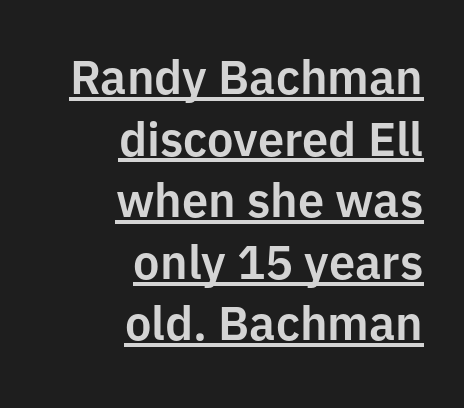
Line ends are locked; line starts wander. Every character sits straight up, as roman type does. Vertically, the passage feels balanced, rows spaced as you'd expect. There is no visible air inserted between adjacent glyphs.
